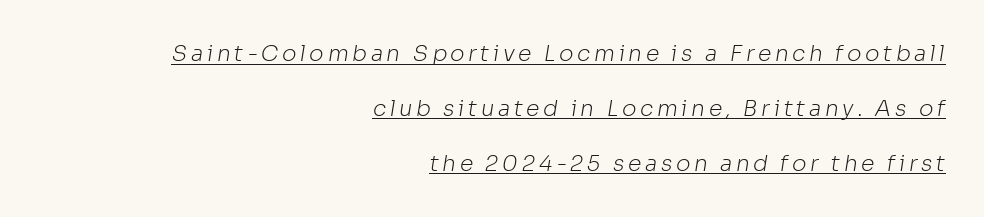
Which margin do the lines hug? The right one — the left edge is uneven. A baseline rule has been typeset under these characters. Ink coverage per letter is moderate at most. Summary of vertical rhythm: relaxed, with wide interline spacing.
